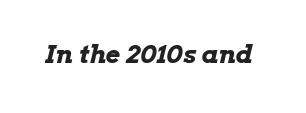
Bold? Absolutely — the strokes are thick and heavy. Check the space under the baseline: it is left empty. You can tell it's italic because the verticals aren't actually vertical. The face used here is rendered with its standard letterfit.
